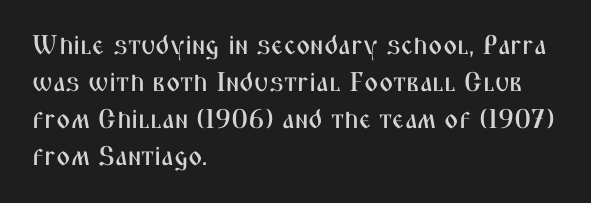
The image shows 27 px text type, upright; set left-aligned, normal line spacing (1.37x), normal letter spacing, not underlined.
